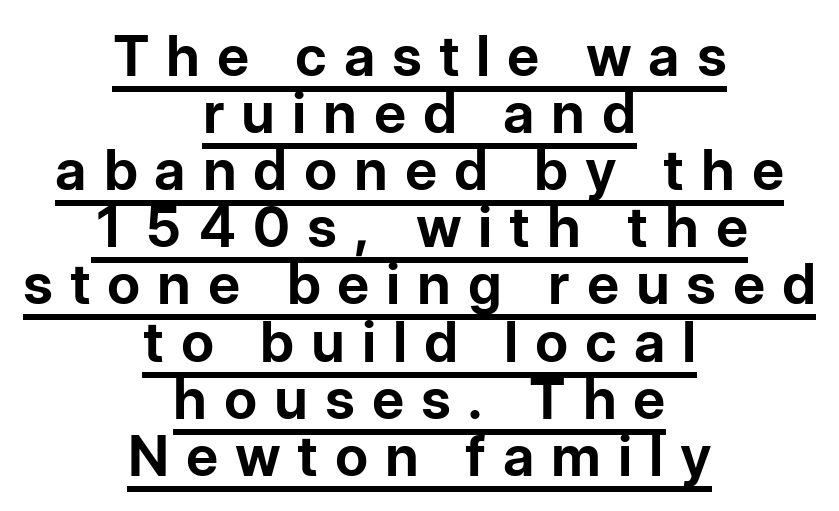
The space between consecutive lines is stingy. Character widths vary here, with narrow letters taking less room than wide ones. Honestly, the underline is the first thing you notice here. Every stem runs plumb, perpendicular to the baseline.
